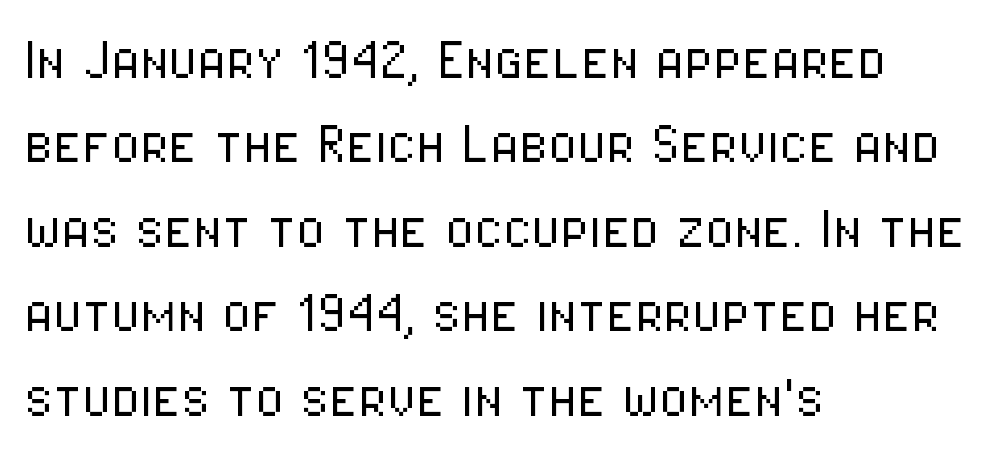
Underlining? Definitely not there. Posture: vertical. The characters are drawn with everyday or finer stroke widths. The paragraph shown leans on its left margin. Look at the tracking — it's just the regular setting, nothing added.
